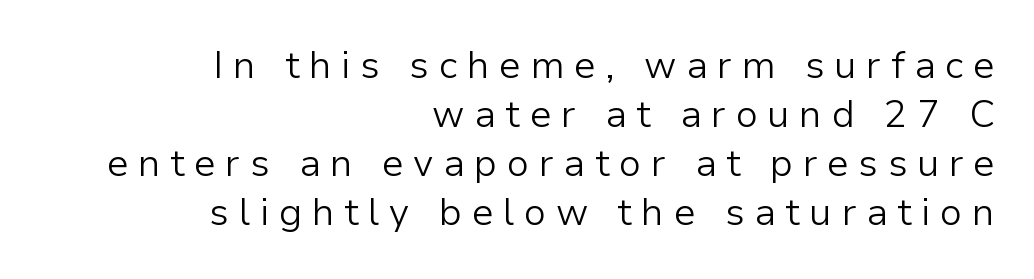
The space between consecutive lines is moderate. Every character sits straight up, as roman type does. Has an underline been added? It has not. Note the varied advance widths — an 'i' is clearly narrower than an 'm'.
